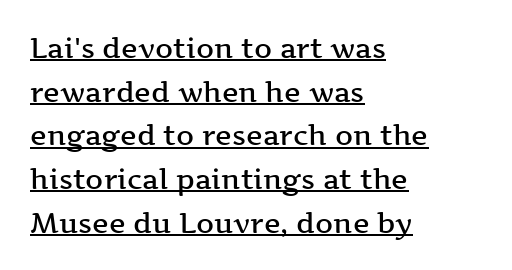
Q: Is the text bold? A: Semi-bold.
Q: Is the text italic (slanted)? A: No, it is upright.
Q: Is the typeface a serif or a sans-serif typeface? A: Serif.
Q: Is the text underlined? A: Yes.
Q: How is the paragraph aligned? A: Left-aligned.
Q: Is the spacing between letters normal or unusually wide? A: Normal.
Q: Is the spacing between lines tight, normal or loose? A: Normal.
Q: Width (condensed, normal, or wide)? A: Wide.
Q: Stroke contrast? A: Medium.
Q: x-height? A: Medium.
Q: Monospaced? A: No.
